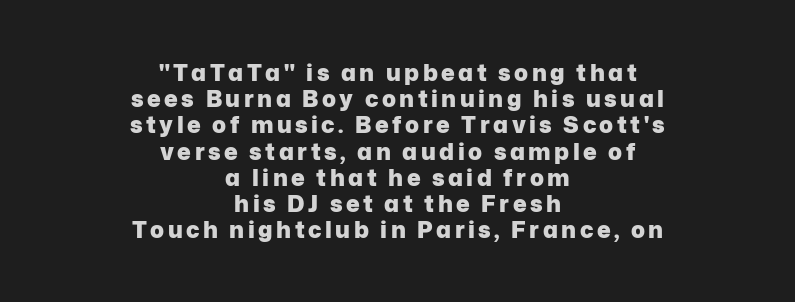
{"italic": "no", "bold": "yes", "underline": "no", "align": "center", "line_spacing": "tight", "line_spacing_ratio": 1.14, "glyph_px": 23}
